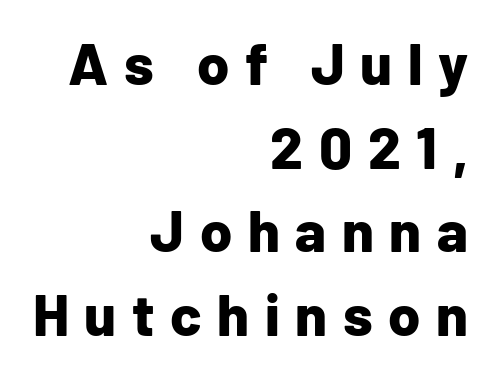
The lettering holds an erect, upright posture throughout. This is sans-serif lettering, the kind often seen on screens and signage. Quick note: underline off. Horizontal alignment here is rightward, an uncommon choice for prose.
